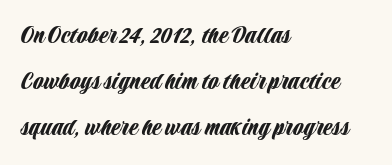
Layout note: lines flush left. The letters sit at their default tracking, neither squeezed nor spread. What's the leading like? Ordinary, nothing unusual.
